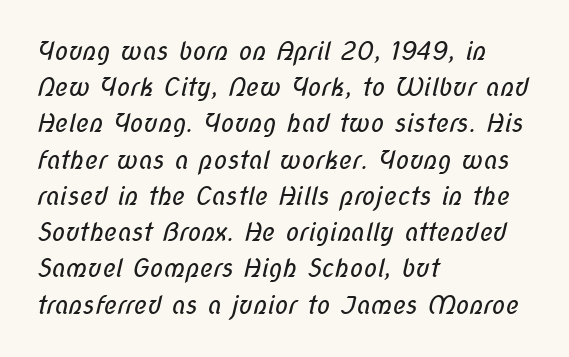
The image shows 25 px text type; set left-aligned, normal line spacing (1.45x), normal letter spacing, not underlined.
